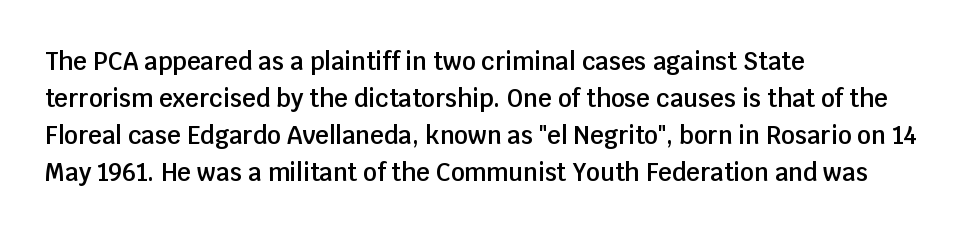
The image shows 24 px text type, upright; set left-aligned, normal line spacing (1.54x), normal letter spacing, not underlined.
